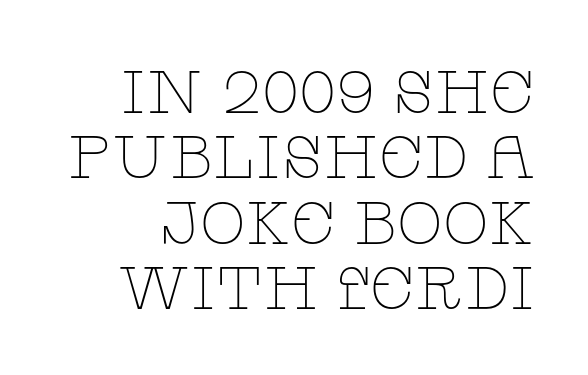
The image shows 60 px thin, wide serif type, upright; set tight line spacing (1.09x), normal letter spacing, not underlined; low stroke contrast and a large x-height.
